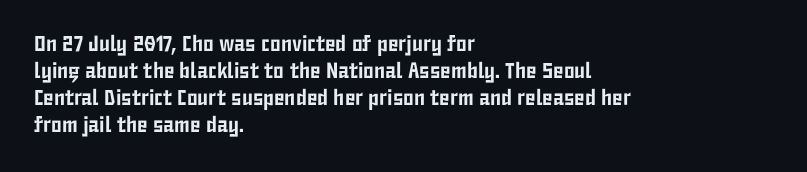
The horizontal fit of the characters is conventional and even. The typesetter chose a ragged-right arrangement here. Upright lettering throughout. The specimen omits any rule beneath the text block's lines.
